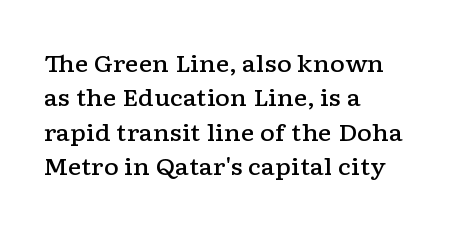
The setting favours the left margin, as ordinary paragraphs usually do. Words float on clear page, feet unadorned. If you measured baseline to baseline, you'd find a middling distance. These words are printed semibold, heavier than regular yet not bold. Does the lettering tilt? It doesn't — this is upright.
